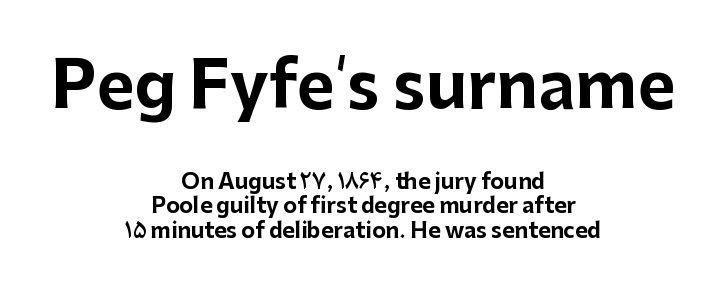
{"serif": "no", "italic": "no", "bold": "yes", "weight": "bold", "width": "normal", "stroke_contrast": "low", "x_height": "medium", "monospaced": "no", "underline": "no", "align": "center", "line_spacing_ratio": 1.18, "letter_spacing": "normal", "letter_spacing_em": 0.0, "larger_block": "first", "size_ratio": 3.05, "glyph_px": 64}
